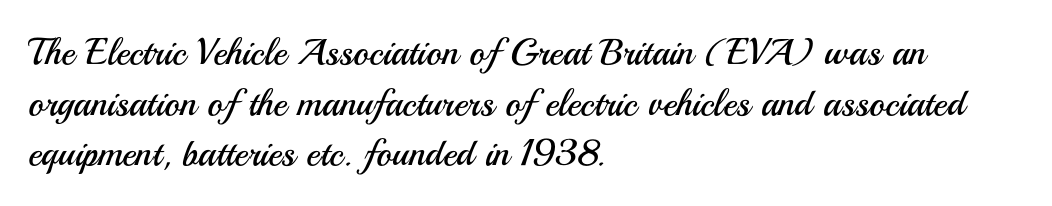
{"serif": "no", "bold": "no", "weight": "regular", "width": "normal", "stroke_contrast": "medium", "x_height": "small", "monospaced": "no", "underline": "no", "align": "left", "line_spacing": "normal", "line_spacing_ratio": 1.37, "letter_spacing": "normal", "letter_spacing_em": 0.0, "glyph_px": 37}
